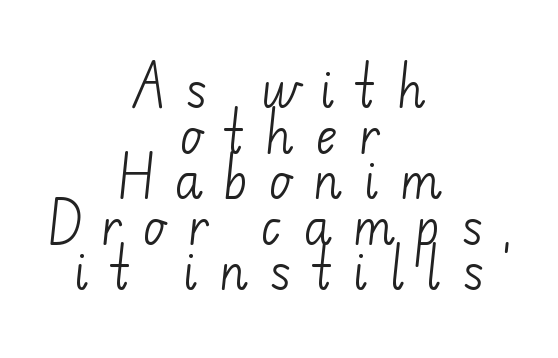
The image shows 47 px light sans-serif type; set centered, tight line spacing (0.97x), unusually wide letter spacing (+0.43 em), not underlined; low stroke contrast and a small x-height.
